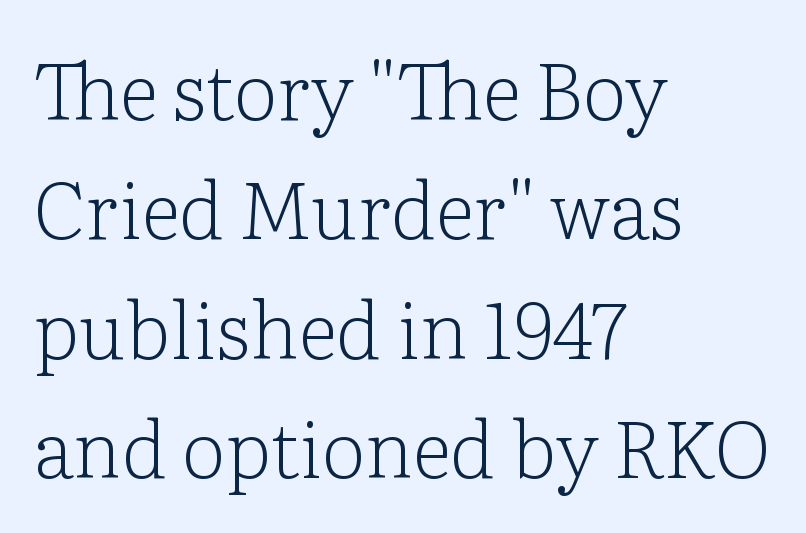
Q: Is the text bold? A: No.
Q: Is the text italic (slanted)? A: No, it is upright.
Q: Is the typeface a serif or a sans-serif typeface? A: Serif.
Q: Is the text underlined? A: No.
Q: How is the paragraph aligned? A: Left-aligned.
Q: Is the spacing between letters normal or unusually wide? A: Normal.
Q: Is the spacing between lines tight, normal or loose? A: Normal.
Q: Width (condensed, normal, or wide)? A: Normal.
Q: Stroke contrast? A: Low.
Q: x-height? A: Medium.
Q: Monospaced? A: No.
